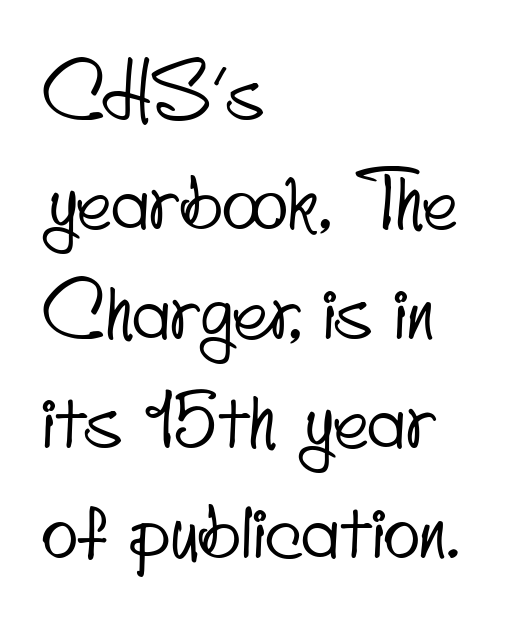
Q: Is the typeface a serif or a sans-serif typeface? A: Sans-serif.
Q: Is the text underlined? A: No.
Q: How is the paragraph aligned? A: Left-aligned.
Q: Is the spacing between letters normal or unusually wide? A: Normal.
Q: Is the spacing between lines tight, normal or loose? A: Normal.
Q: Width (condensed, normal, or wide)? A: Condensed.
Q: Stroke contrast? A: Low.
Q: x-height? A: Small.
Q: Monospaced? A: No.
